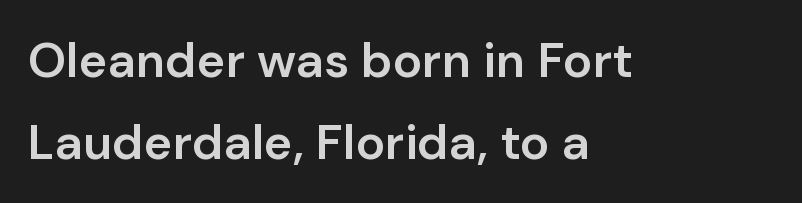
The font family rendered here belongs to the sans-serif group. These lines keep a tight, regular rhythm from letter to letter. This sample has the flowing, uneven cadence of proportional lettering. A roman cut, with each character standing at attention.
